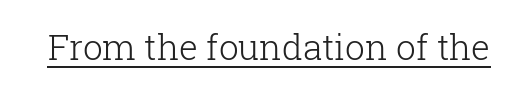
The image shows 35 px light serif type, upright; set normal letter spacing, underlined; low stroke contrast and a medium x-height.
